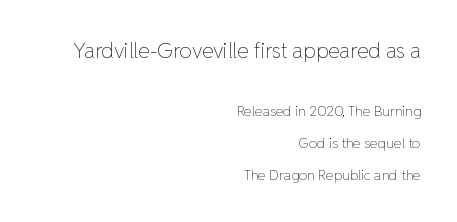
The image shows 21 px text type, upright; set right-aligned, loose line spacing (2.29x), normal letter spacing, not underlined; the first (top) block is 1.5x larger.
